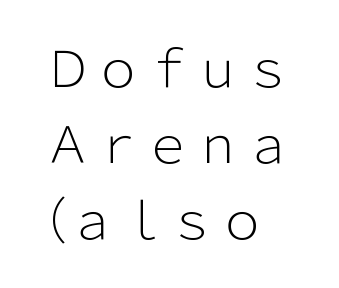
The image shows 50 px light sans-serif type, upright; set left-aligned, normal line spacing (1.52x), normal letter spacing, not underlined; low stroke contrast and a medium x-height.
